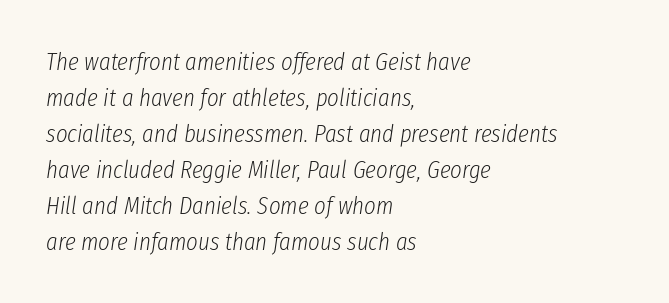
The area under the type is left untouched. The weight tops out at a normal text grade. Students, observe: this is what conventionally led text looks like. In terms of letterspacing, this is plain default setting. Layout note: lines flush left. Yep, that's italic — everything's leaning.
